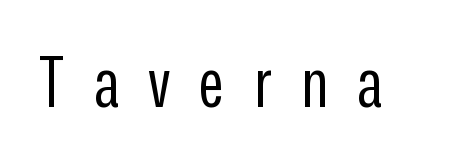
The image shows 70 px regular-weight, condensed sans-serif type, upright; set unusually wide letter spacing (+0.42 em), not underlined; low stroke contrast and a medium x-height.
